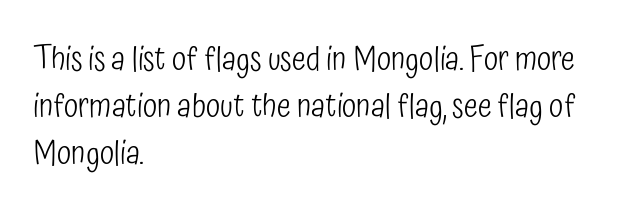
The image shows 33 px light, condensed sans-serif type, upright; set left-aligned, normal line spacing (1.42x), normal letter spacing, not underlined; low stroke contrast and a medium x-height.
